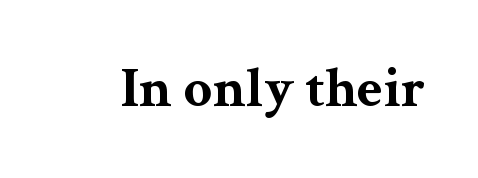
Q: Is the text bold? A: Yes.
Q: Is the text italic (slanted)? A: No, it is upright.
Q: Is the typeface a serif or a sans-serif typeface? A: Serif.
Q: Is the text underlined? A: No.
Q: Is the spacing between letters normal or unusually wide? A: Normal.
Q: Width (condensed, normal, or wide)? A: Wide.
Q: Stroke contrast? A: Medium.
Q: x-height? A: Medium.
Q: Monospaced? A: No.
